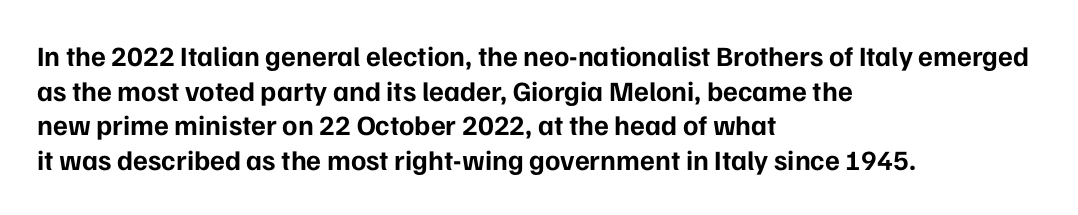
The image shows 28 px bold sans-serif type, upright; set left-aligned, line spacing 1.24x, normal letter spacing, not underlined; low stroke contrast and a medium x-height.
